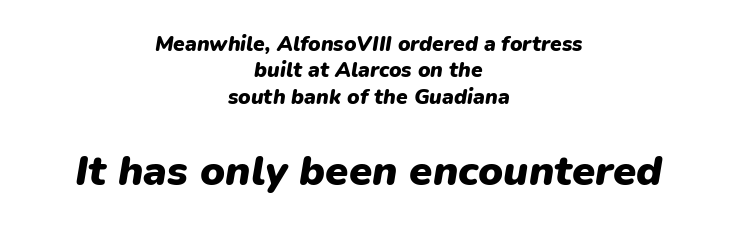
Q: Is the text bold? A: Yes.
Q: Is the text italic (slanted)? A: Yes, it leans right by about 9 degrees.
Q: Is the text underlined? A: No.
Q: How is the paragraph aligned? A: Centered.
Q: Is the spacing between letters normal or unusually wide? A: Normal.
Q: Is the spacing between lines tight, normal or loose? A: Normal.
Q: Which block of text is set in a larger size, the first (top) or the second (bottom)? A: The second (bottom) one.
Q: Width (condensed, normal, or wide)? A: Normal.
Q: Stroke contrast? A: Low.
Q: x-height? A: Medium.
Q: Monospaced? A: No.
